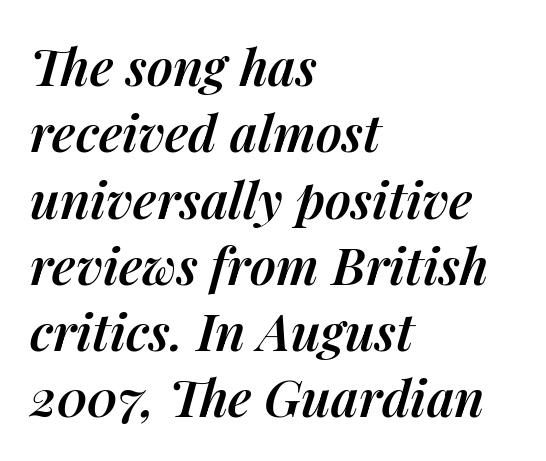
{"italic": "yes", "lean": "right", "slant_degrees": 14, "bold": "semi", "weight": "semibold", "width": "normal", "stroke_contrast": "medium", "x_height": "medium", "monospaced": "no", "underline": "no", "align": "left", "line_spacing": "normal", "line_spacing_ratio": 1.3, "letter_spacing": "normal", "letter_spacing_em": 0.0, "glyph_px": 51}
